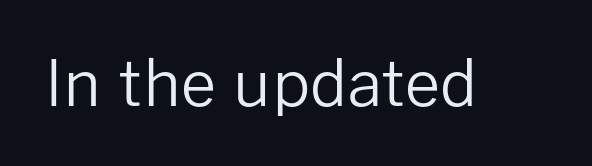
Q: Is the text bold? A: No.
Q: Is the text italic (slanted)? A: No, it is upright.
Q: Is the typeface a serif or a sans-serif typeface? A: Sans-serif.
Q: Is the text underlined? A: No.
Q: Is the spacing between letters normal or unusually wide? A: Normal.
Q: Width (condensed, normal, or wide)? A: Normal.
Q: Stroke contrast? A: Low.
Q: x-height? A: Medium.
Q: Monospaced? A: No.
